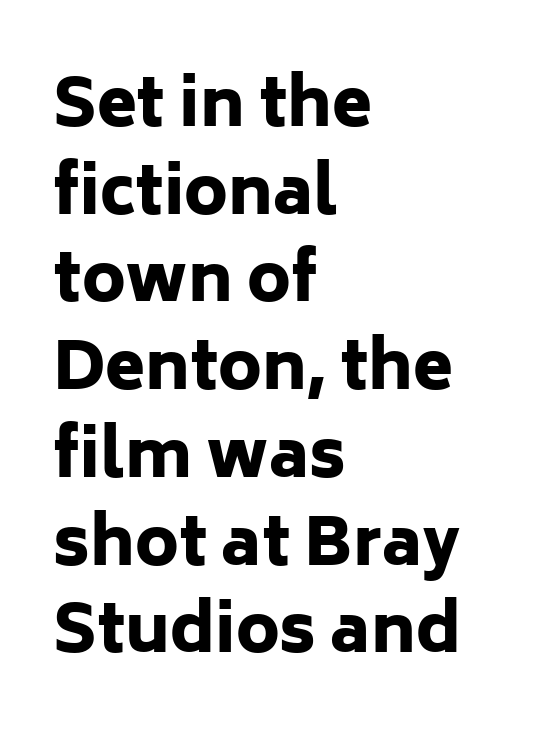
Caption: multi-line text, flush left, ragged right. The words here are not underlined. The line texture is even and compact thanks to regular tracking. Quick note: not italic, upright. Font category for this specimen: sans-serif. In terms of weight, the rendering is a true, heavy bold.
